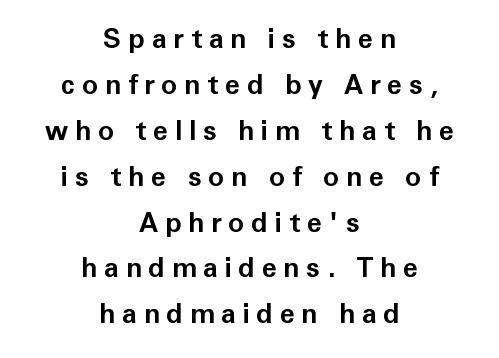
{"italic": "no", "bold": "yes", "underline": "no", "align": "center", "line_spacing": "normal", "line_spacing_ratio": 1.7, "letter_spacing": "wide", "letter_spacing_em": 0.25, "glyph_px": 27}
